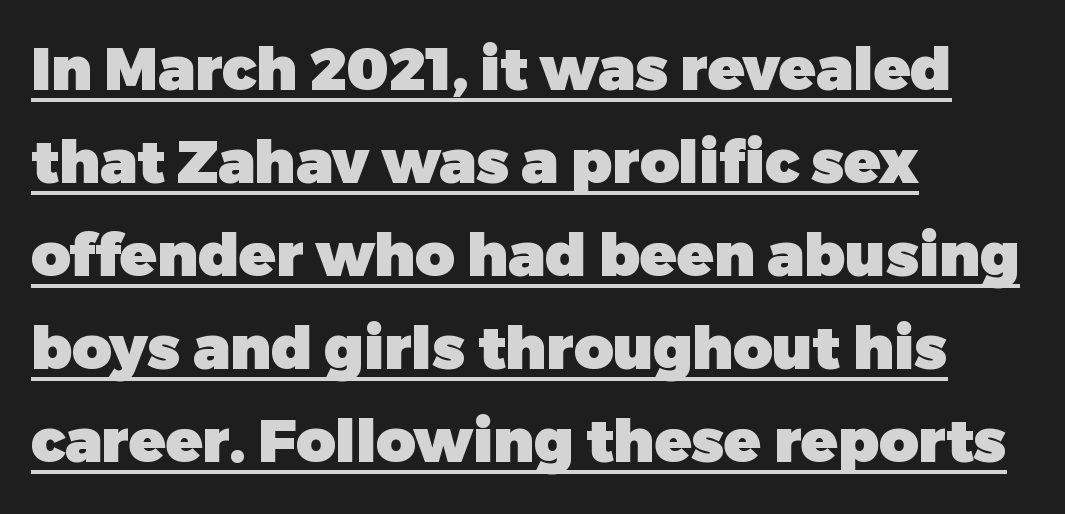
{"serif": "no", "italic": "no", "bold": "yes", "weight": "heavy", "width": "normal", "stroke_contrast": "low", "x_height": "medium", "monospaced": "no", "underline": "yes", "align": "left", "line_spacing": "normal", "line_spacing_ratio": 1.55, "letter_spacing": "normal", "letter_spacing_em": 0.0, "glyph_px": 60}
